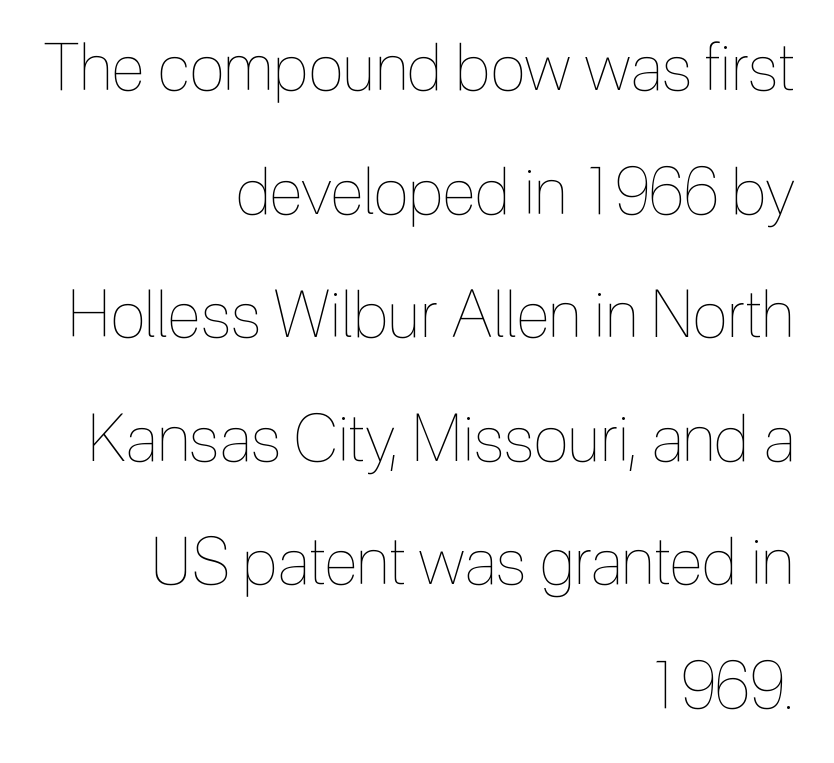
{"italic": "no", "bold": "no", "weight": "thin", "width": "condensed", "x_height": "medium", "monospaced": "no", "underline": "no", "align": "right", "line_spacing": "loose", "line_spacing_ratio": 1.93, "letter_spacing": "normal", "letter_spacing_em": 0.0, "glyph_px": 64}
